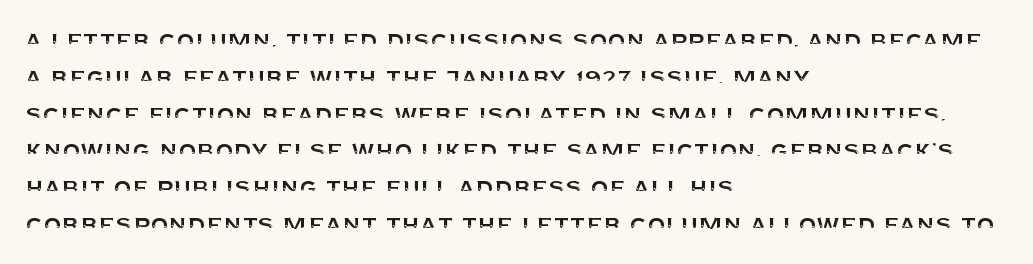
The rendering shows plain stroke endings on the letterforms — a sans-serif design. The lines sit at an ordinary, default distance from one another. Is the block centered? No — it sits flush against the left margin. Vertical strokes here are truly vertical.
